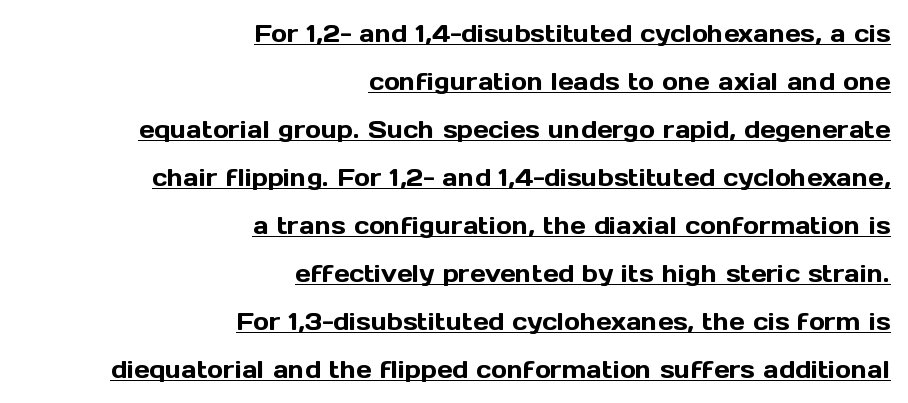
The specimen reads as upright at a glance. The rendering keeps characters at their native spacing. The rendering uses a large line-height, opening up the rows. The glyphs are accompanied by a horizontal stroke just below them. Alignment: flush right.
